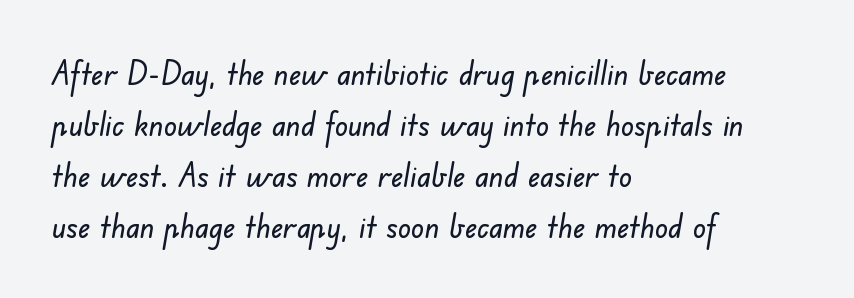
Baseline-to-baseline distance is the conventional proportion of letter height. Note the varied advance widths — an 'i' is clearly narrower than an 'm'. Left-aligned paragraph, ragged on the right. Compared with typical body copy, the letter spacing here is the same. The glyphs in this specimen are sans serif. Nobody drew a line under any word here.
